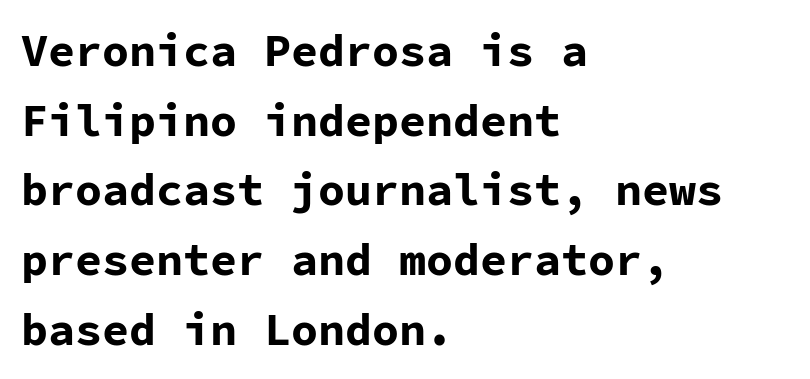
The image shows 45 px bold sans-serif type, upright, monospaced; set left-aligned, normal line spacing (1.55x), normal letter spacing, not underlined; low stroke contrast and a medium x-height.
